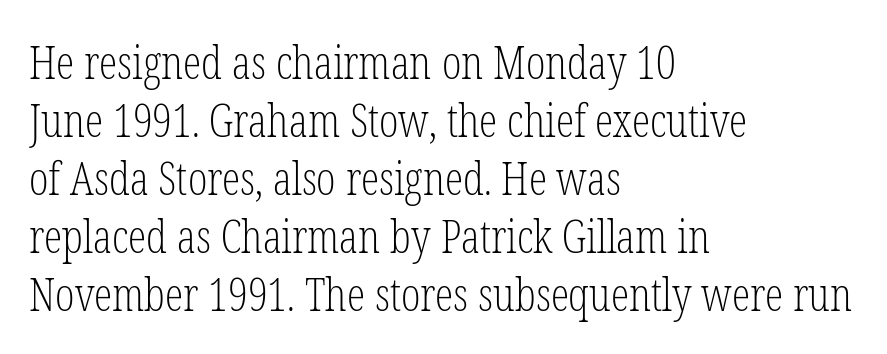
{"serif": "yes", "italic": "no", "bold": "no", "weight": "light", "width": "condensed", "stroke_contrast": "low", "x_height": "medium", "monospaced": "no", "underline": "no", "align": "left", "line_spacing": "normal", "line_spacing_ratio": 1.26, "letter_spacing": "normal", "letter_spacing_em": 0.0, "glyph_px": 46}
